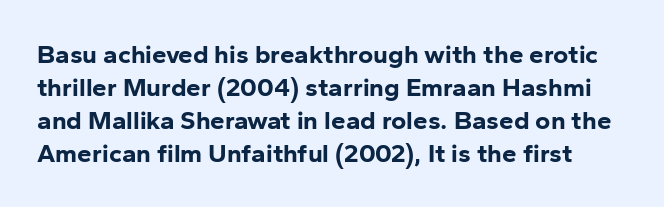
Q: Is the text bold? A: Yes.
Q: Is the text italic (slanted)? A: No, it is upright.
Q: Is the text underlined? A: No.
Q: Is the spacing between letters normal or unusually wide? A: Normal.
Q: Is the spacing between lines tight, normal or loose? A: Normal.
